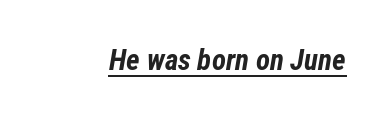
The image shows 29 px bold, condensed type, italic (leaning right); set normal letter spacing, underlined; low stroke contrast and a medium x-height.
